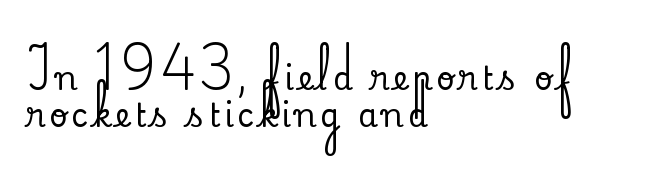
Q: Is the text italic (slanted)? A: No, it is upright.
Q: Is the typeface a serif or a sans-serif typeface? A: Serif.
Q: Is the text underlined? A: No.
Q: How is the paragraph aligned? A: Left-aligned.
Q: Width (condensed, normal, or wide)? A: Normal.
Q: Stroke contrast? A: Low.
Q: x-height? A: Small.
Q: Monospaced? A: No.
